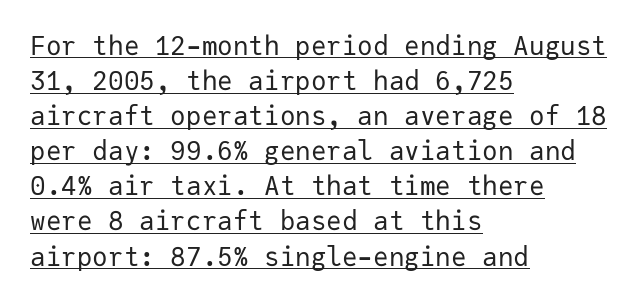
{"italic": "no", "bold": "no", "underline": "yes", "align": "left", "line_spacing": "normal", "line_spacing_ratio": 1.35, "letter_spacing": "normal", "letter_spacing_em": 0.0, "glyph_px": 26}
